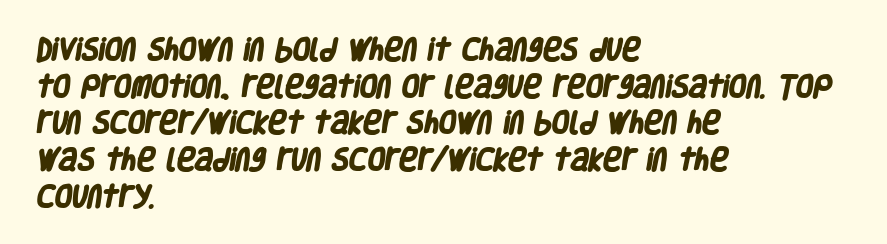
Line spacing here is normal. Nobody touched the tracking dial on this one. Students, this is bold: see how much ink each stroke carries. Descender tails drop into unmarked territory.
